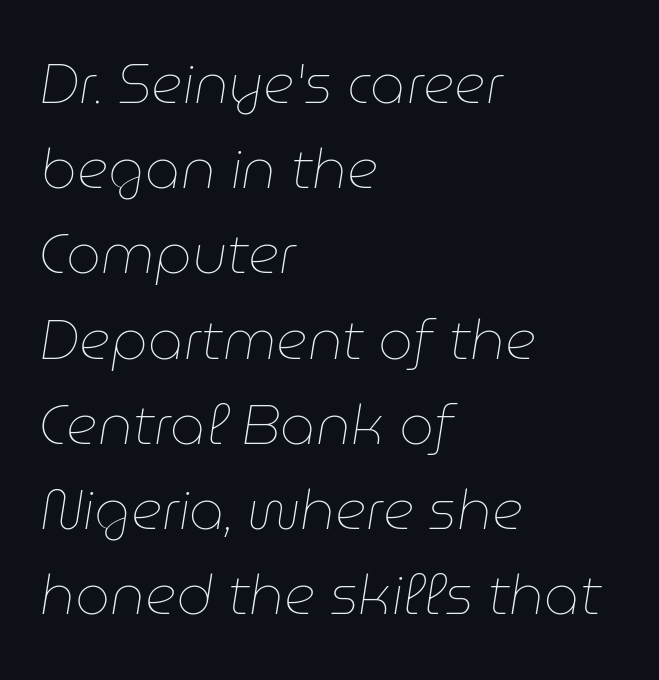
The image shows 55 px thin type, italic (leaning right); set left-aligned, normal line spacing (1.55x), normal letter spacing, not underlined; low stroke contrast and a medium x-height.
